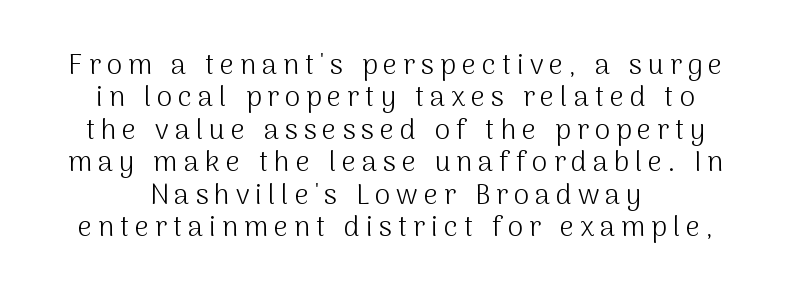
The space directly below the letters is spotless. The rendering shows plain stroke endings on the letterforms — a sans-serif design. Looks like regular typesetting: each glyph gets only the width it needs. Characters remain perfectly vertical along every line. Stroke thickness stays within the range of a standard reading face or lighter.
